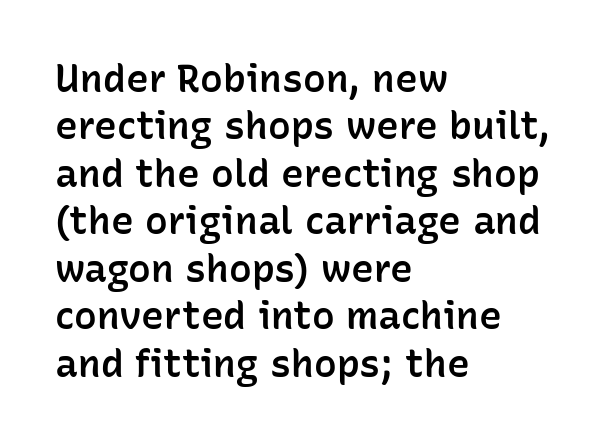
The gap between lines stays unmarked. Look at the stroke-to-counter ratio: somewhat heavy, a semibold. Italic? Not at all — the glyphs are vertical. You could not count columns in this text — the font is proportionally spaced. Compared with typical paragraphs, the rows here are spaced about the same.
